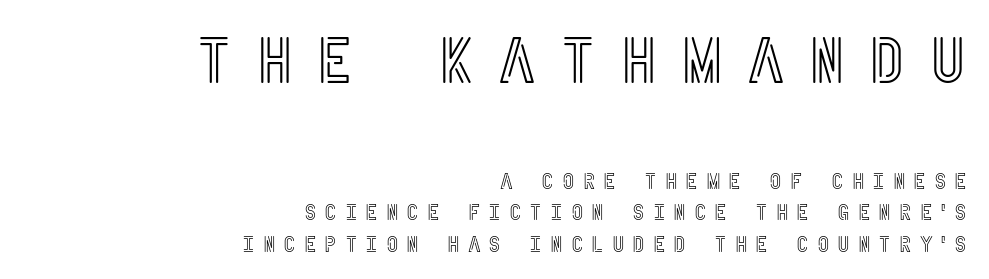
The image shows 65 px condensed type, upright; set right-aligned, normal line spacing (1.44x), unusually wide letter spacing (+0.35 em), not underlined; the first (top) block is 2.95x larger; a large x-height.
